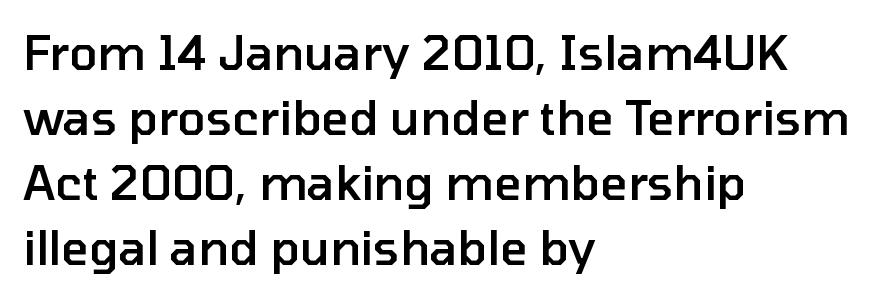
{"serif": "no", "italic": "no", "bold": "semi", "weight": "semibold", "width": "normal", "stroke_contrast": "low", "x_height": "medium", "monospaced": "no", "underline": "no", "align": "left", "line_spacing": "normal", "line_spacing_ratio": 1.38, "letter_spacing": "normal", "letter_spacing_em": 0.0, "glyph_px": 47}
